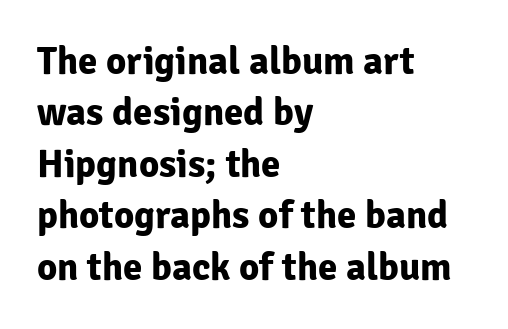
Notice how the stems are strictly vertical — no italics here. The letterforms sit shoulder to shoulder at normal distance. Letters rest on an invisible, unmarked baseline. The passage shown is emphatically bold. Each letter keeps its own natural width here, so spacing adapts to shape. Are there feet on the stems? There aren't — it's a sans.
